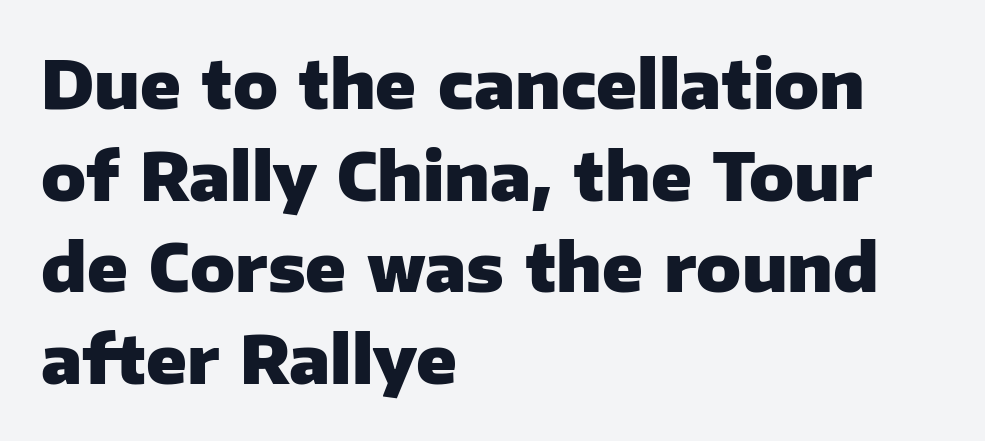
{"serif": "no", "italic": "no", "bold": "yes", "weight": "heavy", "width": "normal", "stroke_contrast": "low", "x_height": "medium", "monospaced": "no", "underline": "no", "align": "left", "line_spacing": "normal", "line_spacing_ratio": 1.39, "letter_spacing": "normal", "letter_spacing_em": 0.0, "glyph_px": 66}
